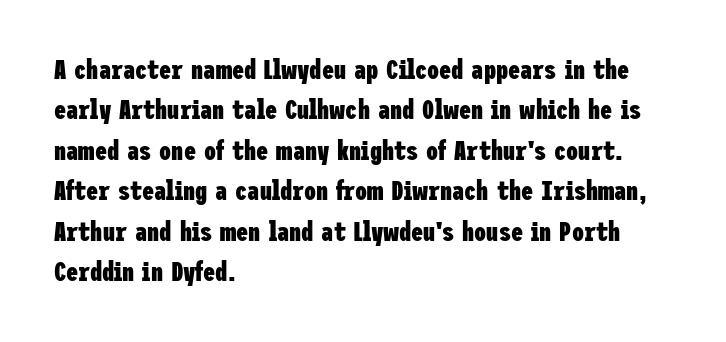
The image shows 27 px bold type, upright; set left-aligned, normal line spacing (1.5x), normal letter spacing, not underlined.
